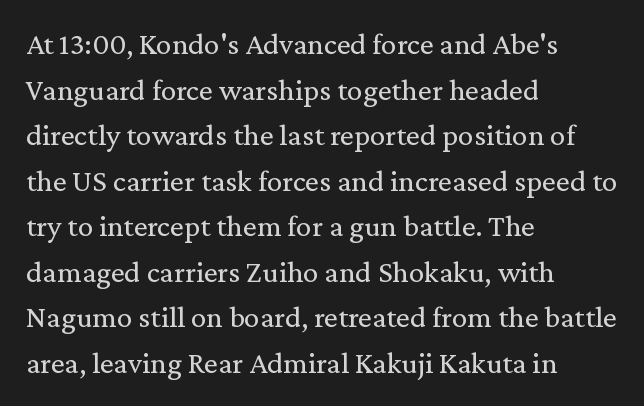
The line-height multiplier appears to be the usual default. The baseline area is clear. Typographically, this falls in the serif category. The lettering stays uniformly vertical, giving the passage a roman look. The passage shown is typed in a proportional face where columns would drift. The rag falls on the right side of this text block.
